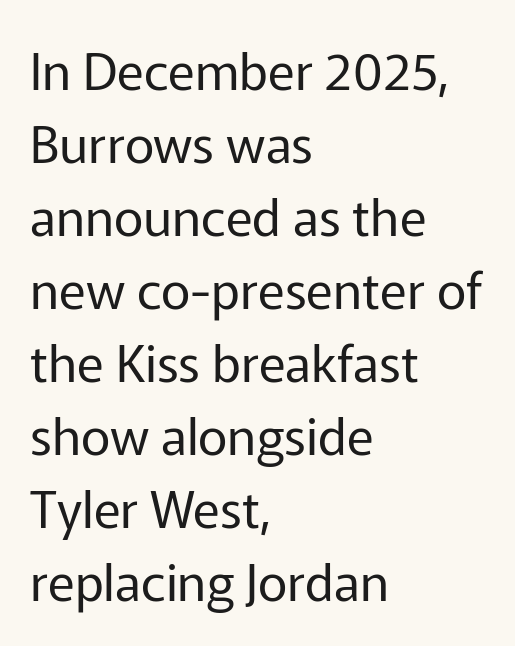
{"serif": "no", "italic": "no", "bold": "no", "weight": "regular", "width": "normal", "stroke_contrast": "low", "x_height": "medium", "monospaced": "no", "underline": "no", "align": "left", "line_spacing": "normal", "line_spacing_ratio": 1.43, "letter_spacing": "normal", "letter_spacing_em": 0.0, "glyph_px": 51}
